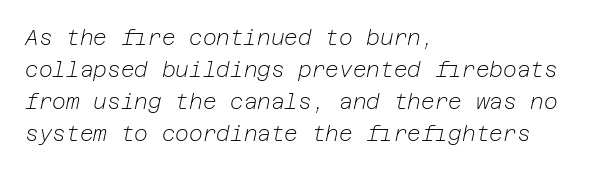
This is not heavy type; no bold has been used. A clean baseline with only descenders dipping below it. Notice how the stems are inclined rather than vertical — that's the hallmark of italics. Compared with a centered layout, this one pins lines to the left instead. The designer left line spacing at the default.
